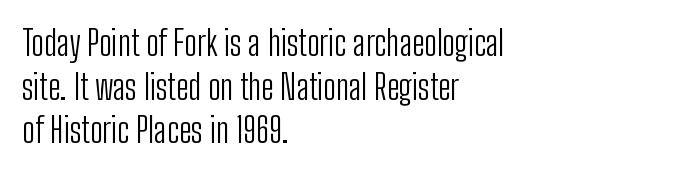
{"serif": "no", "italic": "no", "bold": "no", "weight": "light", "width": "condensed", "stroke_contrast": "low", "x_height": "medium", "monospaced": "no", "underline": "no", "align": "left", "line_spacing": "normal", "line_spacing_ratio": 1.28, "letter_spacing": "normal", "letter_spacing_em": 0.0, "glyph_px": 34}
